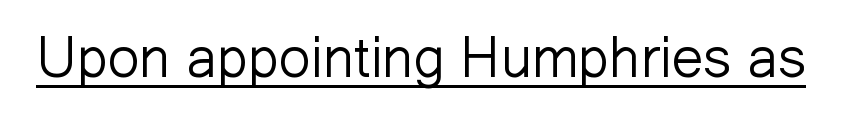
The image shows 56 px light sans-serif type, upright; set normal letter spacing, underlined; low stroke contrast and a medium x-height.
